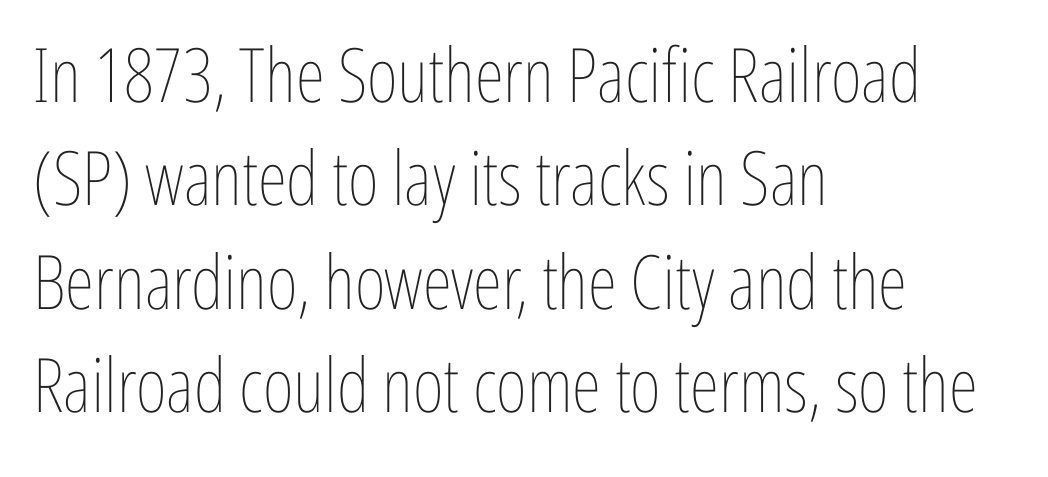
The image shows 75 px thin, condensed type, upright; set left-aligned, normal line spacing (1.38x), normal letter spacing, not underlined; low stroke contrast and a medium x-height.
